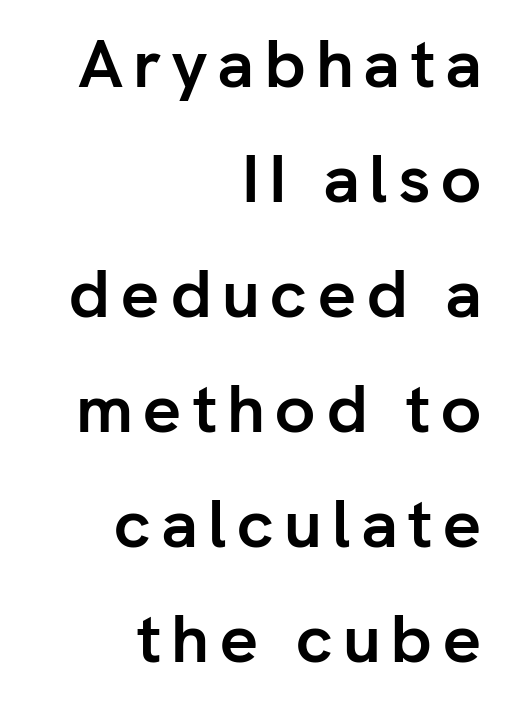
{"serif": "no", "italic": "no", "bold": "yes", "weight": "semibold", "width": "normal", "stroke_contrast": "low", "x_height": "medium", "monospaced": "no", "underline": "no", "align": "right", "line_spacing": "normal", "line_spacing_ratio": 1.69, "glyph_px": 68}
